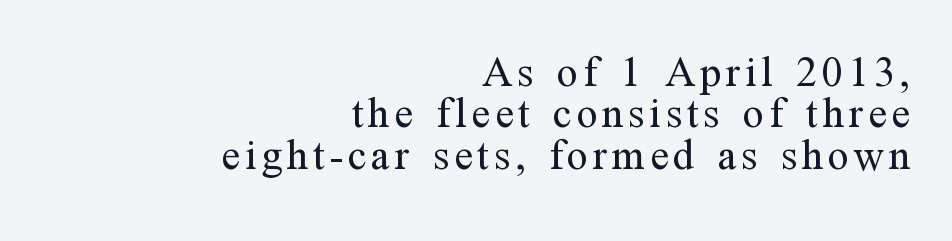
Q: Is the text bold? A: No.
Q: Is the text italic (slanted)? A: No, it is upright.
Q: Is the typeface a serif or a sans-serif typeface? A: Serif.
Q: Is the text underlined? A: No.
Q: How is the paragraph aligned? A: Right-aligned.
Q: Is the spacing between lines tight, normal or loose? A: Tight.
Q: Width (condensed, normal, or wide)? A: Normal.
Q: Stroke contrast? A: Medium.
Q: x-height? A: Medium.
Q: Monospaced? A: No.
